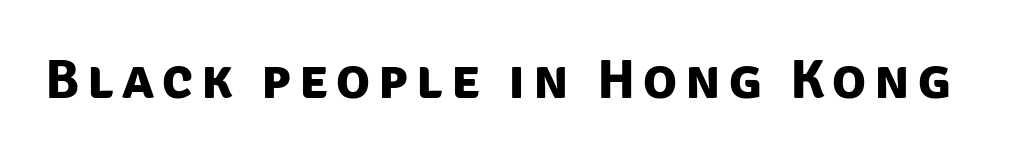
Q: Is the text bold? A: Yes.
Q: Is the typeface a serif or a sans-serif typeface? A: Sans-serif.
Q: Is the text underlined? A: No.
Q: Width (condensed, normal, or wide)? A: Normal.
Q: Stroke contrast? A: Low.
Q: x-height? A: Large.
Q: Monospaced? A: No.
